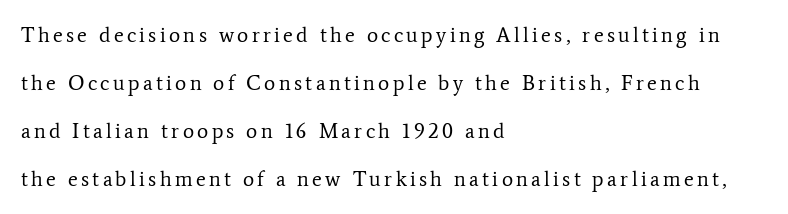
{"italic": "no", "bold": "no", "underline": "no", "align": "left", "line_spacing": "loose", "line_spacing_ratio": 2.29, "glyph_px": 21}
